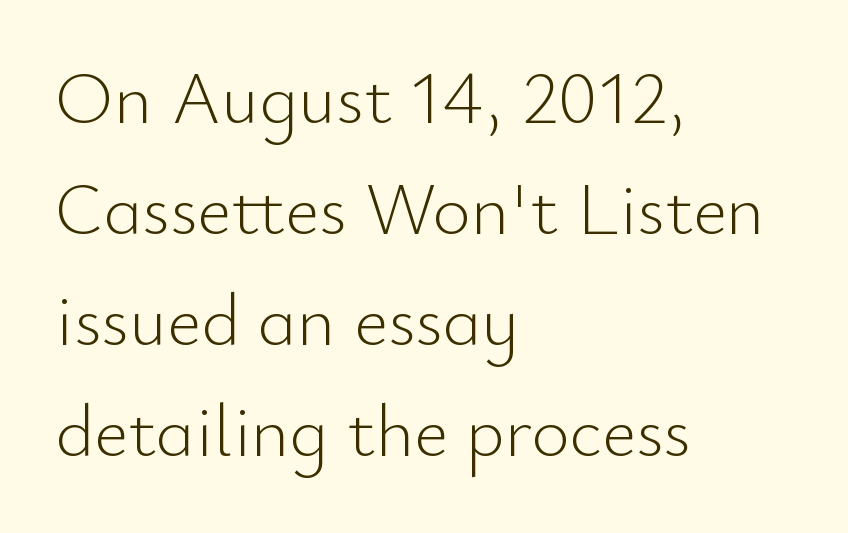
Q: Is the text bold? A: No.
Q: Is the text italic (slanted)? A: No, it is upright.
Q: Is the typeface a serif or a sans-serif typeface? A: Sans-serif.
Q: Is the text underlined? A: No.
Q: How is the paragraph aligned? A: Left-aligned.
Q: Is the spacing between letters normal or unusually wide? A: Normal.
Q: Is the spacing between lines tight, normal or loose? A: Normal.
Q: Width (condensed, normal, or wide)? A: Normal.
Q: Stroke contrast? A: Low.
Q: x-height? A: Small.
Q: Monospaced? A: No.
